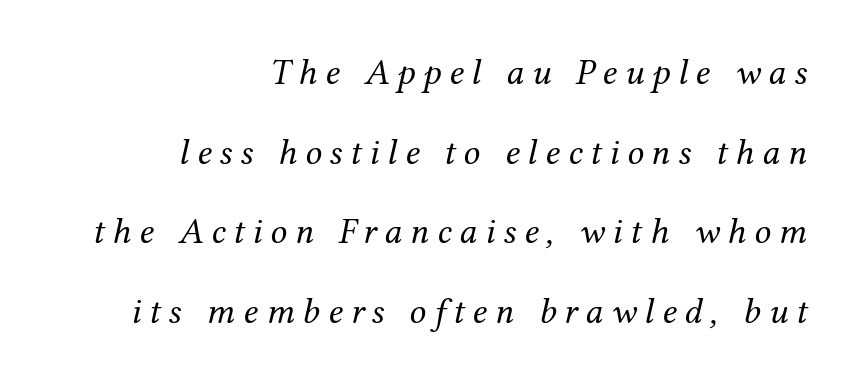
{"serif": "yes", "italic": "yes", "lean": "right", "slant_degrees": 12, "bold": "no", "weight": "regular", "width": "normal", "stroke_contrast": "medium", "x_height": "medium", "monospaced": "no", "underline": "no", "align": "right", "line_spacing": "loose", "line_spacing_ratio": 2.15, "letter_spacing": "wide", "letter_spacing_em": 0.21, "glyph_px": 37}
